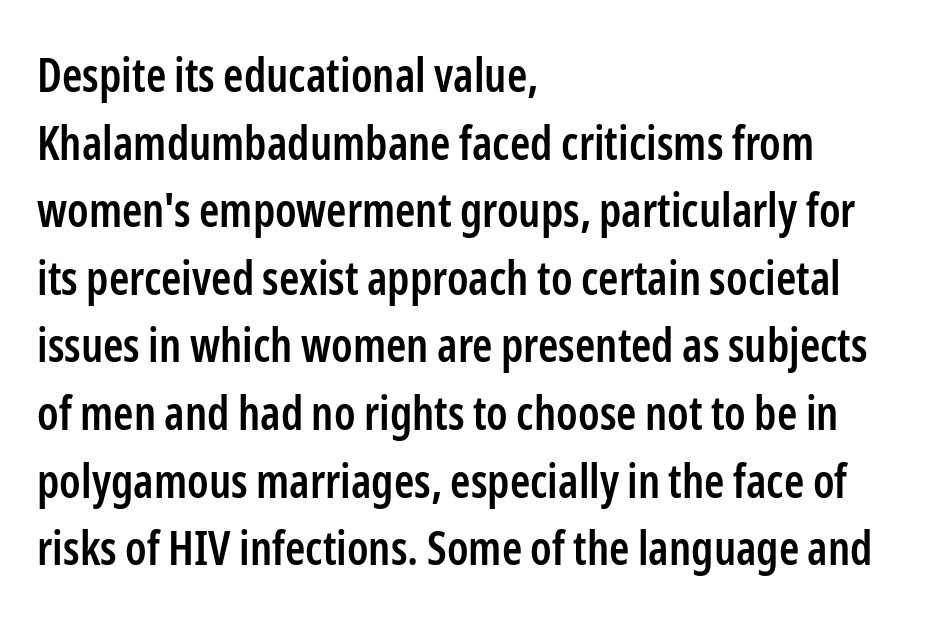
Posture: straight, roman, zero tilt. On the weight axis this lands at semibold, roughly 600. Observe the absence of serifs on each vertical stroke in this sample. Successive baselines arrive at the customary interval. A clean baseline with only descenders dipping below it. Look at the tracking — it's just the regular setting, nothing added.
